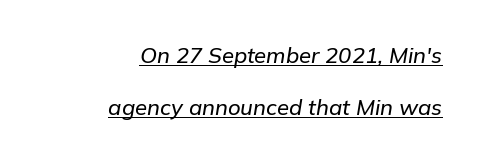
The image shows 22 px text type, italic (leaning right); set right-aligned, loose line spacing (2.38x), normal letter spacing, underlined.
